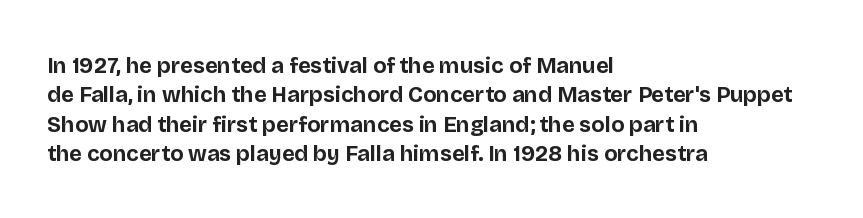
{"italic": "no", "bold": "yes", "underline": "no", "align": "left", "line_spacing": "normal", "line_spacing_ratio": 1.34, "letter_spacing": "normal", "letter_spacing_em": 0.0, "glyph_px": 22}
